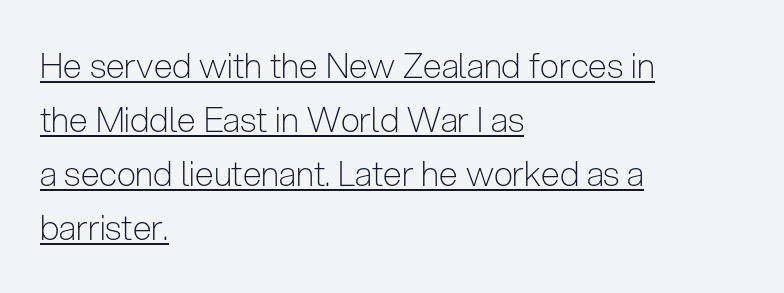
The image shows 34 px light, condensed sans-serif type, upright; set left-aligned, normal line spacing (1.59x), normal letter spacing, underlined; low stroke contrast and a medium x-height.
